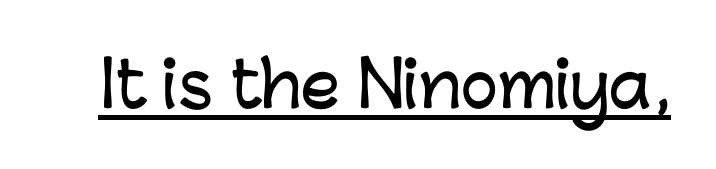
Q: Is the text italic (slanted)? A: No, it is upright.
Q: Is the typeface a serif or a sans-serif typeface? A: Sans-serif.
Q: Is the text underlined? A: Yes.
Q: Is the spacing between letters normal or unusually wide? A: Normal.
Q: Width (condensed, normal, or wide)? A: Normal.
Q: Stroke contrast? A: Low.
Q: x-height? A: Medium.
Q: Monospaced? A: No.
